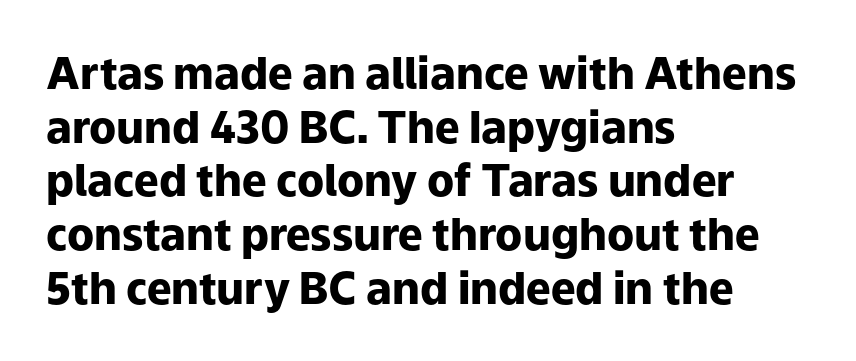
Q: Is the text bold? A: Yes.
Q: Is the text italic (slanted)? A: No, it is upright.
Q: Is the typeface a serif or a sans-serif typeface? A: Sans-serif.
Q: Is the text underlined? A: No.
Q: How is the paragraph aligned? A: Left-aligned.
Q: Is the spacing between letters normal or unusually wide? A: Normal.
Q: Width (condensed, normal, or wide)? A: Normal.
Q: Stroke contrast? A: Low.
Q: x-height? A: Medium.
Q: Monospaced? A: No.
